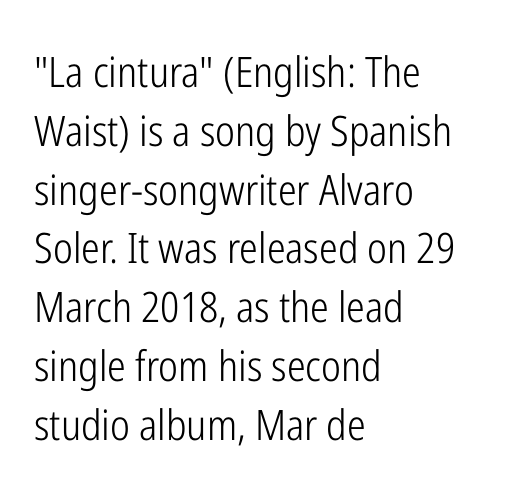
{"serif": "no", "italic": "no", "bold": "no", "weight": "light", "width": "condensed", "stroke_contrast": "low", "x_height": "medium", "monospaced": "no", "underline": "no", "align": "left", "line_spacing": "normal", "line_spacing_ratio": 1.4, "letter_spacing": "normal", "letter_spacing_em": 0.0, "glyph_px": 42}
